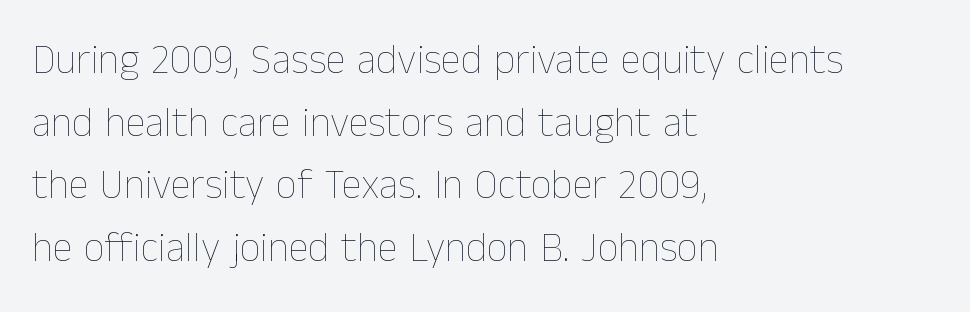
Q: Is the text bold? A: No.
Q: Is the text italic (slanted)? A: No, it is upright.
Q: Is the text underlined? A: No.
Q: How is the paragraph aligned? A: Left-aligned.
Q: Is the spacing between letters normal or unusually wide? A: Normal.
Q: Is the spacing between lines tight, normal or loose? A: Normal.
Q: Width (condensed, normal, or wide)? A: Normal.
Q: Stroke contrast? A: Low.
Q: x-height? A: Medium.
Q: Monospaced? A: No.
